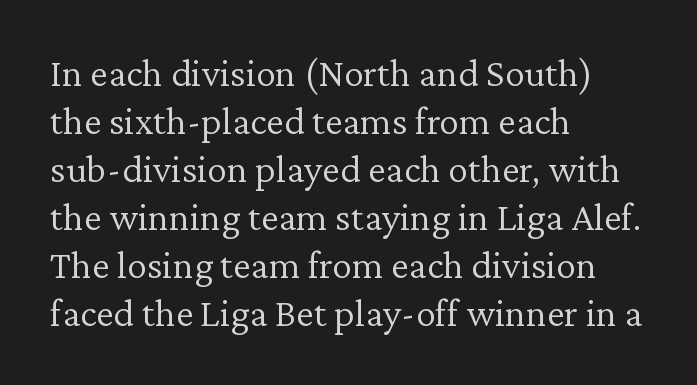
Q: Is the text bold? A: No.
Q: Is the text italic (slanted)? A: No, it is upright.
Q: Is the typeface a serif or a sans-serif typeface? A: Serif.
Q: Is the text underlined? A: No.
Q: How is the paragraph aligned? A: Left-aligned.
Q: Is the spacing between letters normal or unusually wide? A: Normal.
Q: Width (condensed, normal, or wide)? A: Normal.
Q: Stroke contrast? A: Low.
Q: x-height? A: Medium.
Q: Monospaced? A: No.
